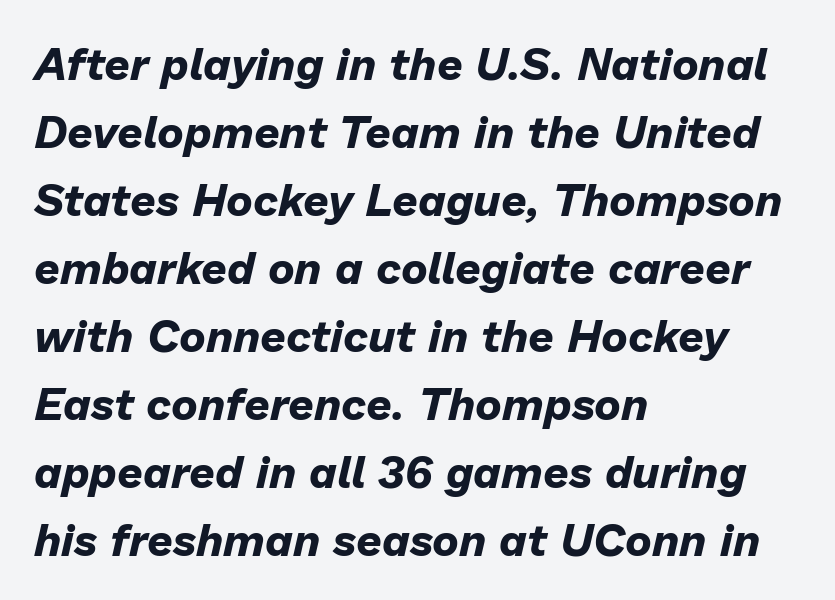
Here the designer chose a conventional face with non-uniform glyph widths. Where is the straight margin? On the left. The string is rendered with underlining switched off. The rendering applies a slant to the glyphs.
